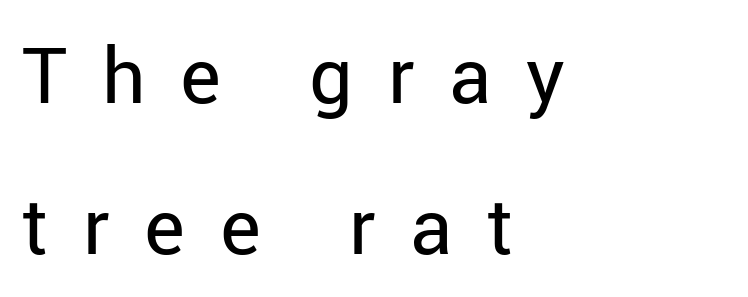
Leftover space on each line is placed entirely after the last word. A typesetter would call this leading open, well beyond the default. Posture: vertical. Spacing verdict: proportional, widths tailored to each character.
